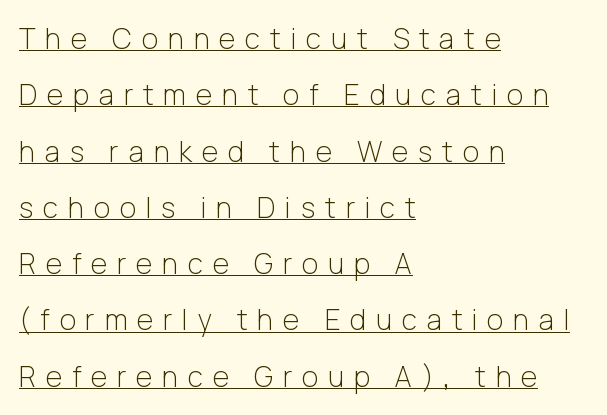
Each letter's strokes conclude bluntly, with no projecting serifs. Students, observe: this is what heavily led, spacious text looks like. This rendering widens character spacing well past its baseline value. A quiet, ordinary-to-light weight characterises the typeface.
